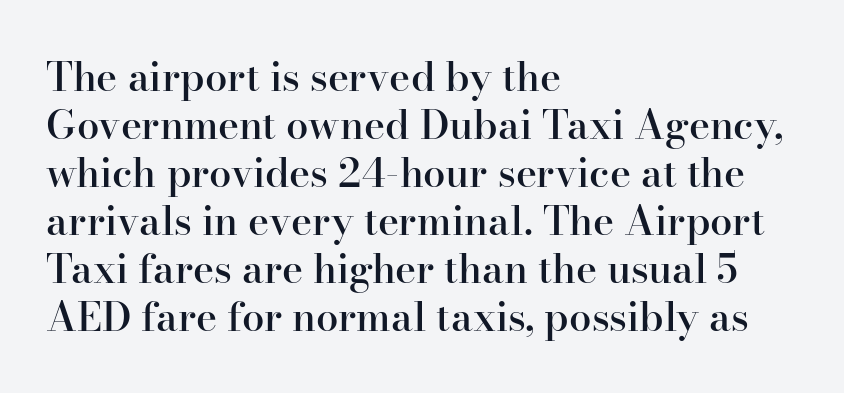
Q: Is the text bold? A: Semi-bold.
Q: Is the text italic (slanted)? A: No, it is upright.
Q: Is the typeface a serif or a sans-serif typeface? A: Serif.
Q: Is the text underlined? A: No.
Q: How is the paragraph aligned? A: Left-aligned.
Q: Is the spacing between letters normal or unusually wide? A: Normal.
Q: Width (condensed, normal, or wide)? A: Normal.
Q: Stroke contrast? A: High.
Q: x-height? A: Small.
Q: Monospaced? A: No.
